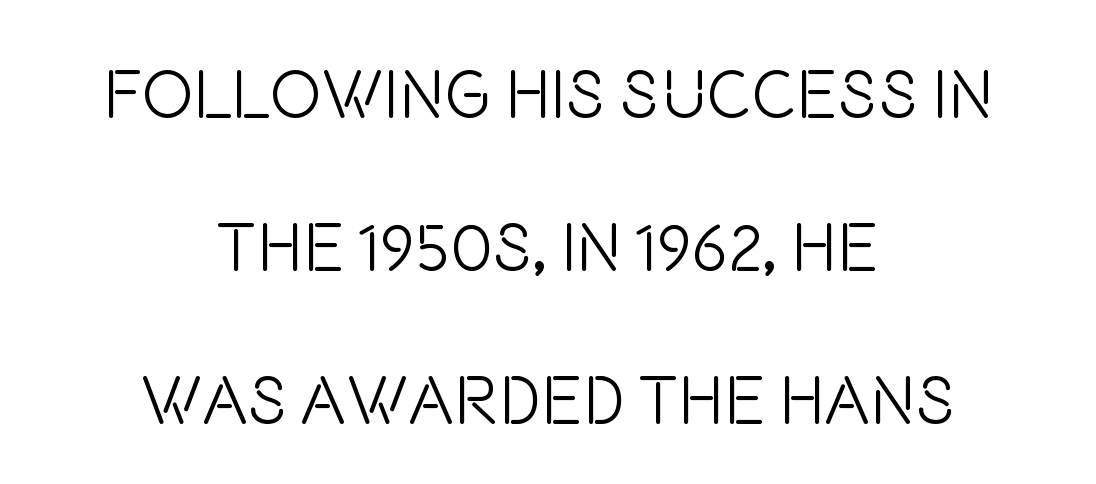
Q: Is the text bold? A: No.
Q: Is the text italic (slanted)? A: No, it is upright.
Q: Is the typeface a serif or a sans-serif typeface? A: Sans-serif.
Q: Is the text underlined? A: No.
Q: How is the paragraph aligned? A: Centered.
Q: Is the spacing between letters normal or unusually wide? A: Normal.
Q: Is the spacing between lines tight, normal or loose? A: Loose.
Q: Width (condensed, normal, or wide)? A: Condensed.
Q: Stroke contrast? A: Low.
Q: x-height? A: Large.
Q: Monospaced? A: No.
